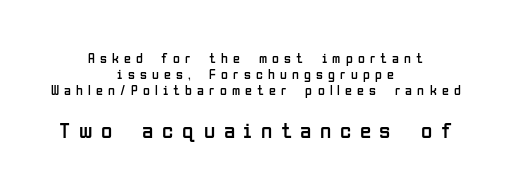
{"italic": "no", "bold": "no", "underline": "no", "align": "center", "line_spacing": "tight", "line_spacing_ratio": 1.13, "letter_spacing": "wide", "letter_spacing_em": 0.37, "larger_block": "second", "size_ratio": 1.64, "glyph_px": 23}
